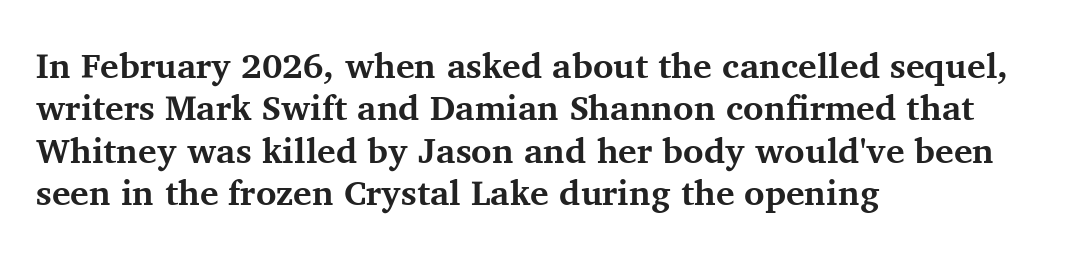
Q: Is the text bold? A: Yes.
Q: Is the text italic (slanted)? A: No, it is upright.
Q: Is the typeface a serif or a sans-serif typeface? A: Serif.
Q: Is the text underlined? A: No.
Q: How is the paragraph aligned? A: Left-aligned.
Q: Is the spacing between letters normal or unusually wide? A: Normal.
Q: Width (condensed, normal, or wide)? A: Normal.
Q: Stroke contrast? A: Medium.
Q: x-height? A: Medium.
Q: Monospaced? A: No.
